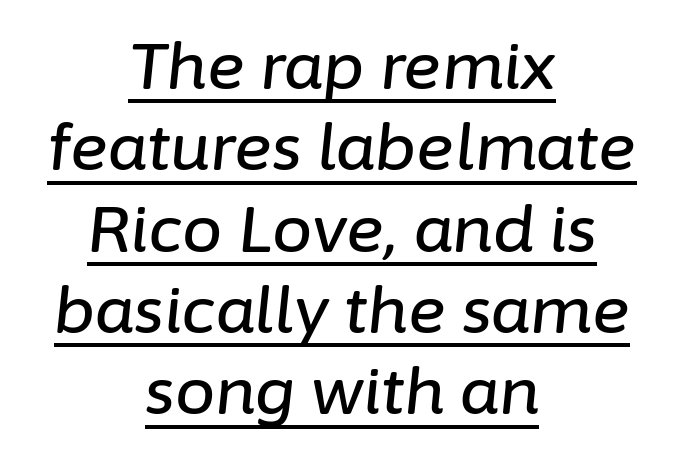
This sample is center-justified, so both line endings float freely. Leading matches the norm, producing a regular column. Note the varied advance widths — an 'i' is clearly narrower than an 'm'. Between one letter and the next there's only the usual sliver of space. Slanted lettering throughout.
